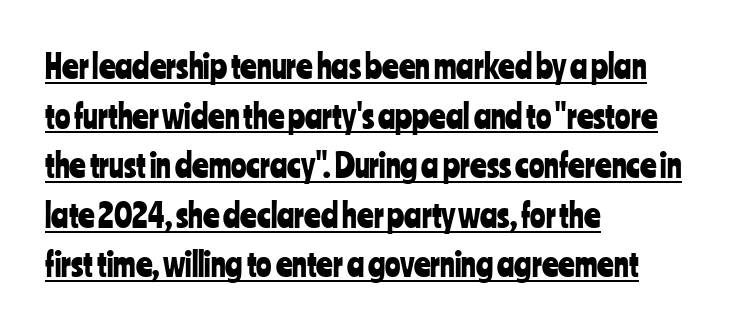
{"serif": "no", "italic": "no", "width": "condensed", "stroke_contrast": "low", "x_height": "medium", "monospaced": "no", "underline": "yes", "align": "left", "line_spacing": "normal", "line_spacing_ratio": 1.55, "letter_spacing": "normal", "letter_spacing_em": 0.0, "glyph_px": 32}
